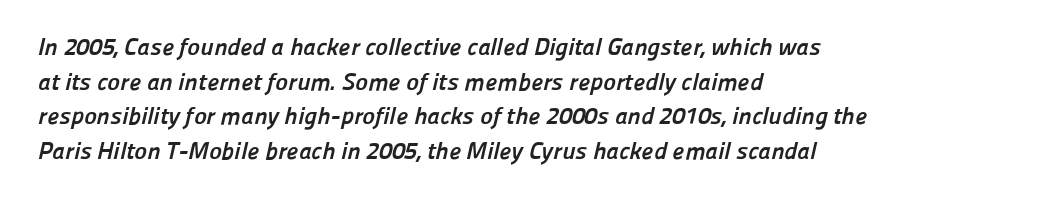
The image shows 24 px bold type; set left-aligned, normal line spacing (1.44x), normal letter spacing, not underlined.
